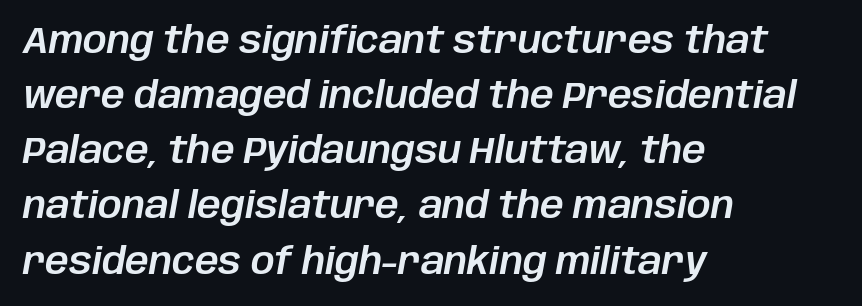
{"italic": "yes", "lean": "right", "slant_degrees": 10, "width": "normal", "stroke_contrast": "low", "x_height": "large", "monospaced": "no", "underline": "no", "align": "left", "line_spacing": "normal", "line_spacing_ratio": 1.49, "letter_spacing": "normal", "letter_spacing_em": 0.0, "glyph_px": 37}
